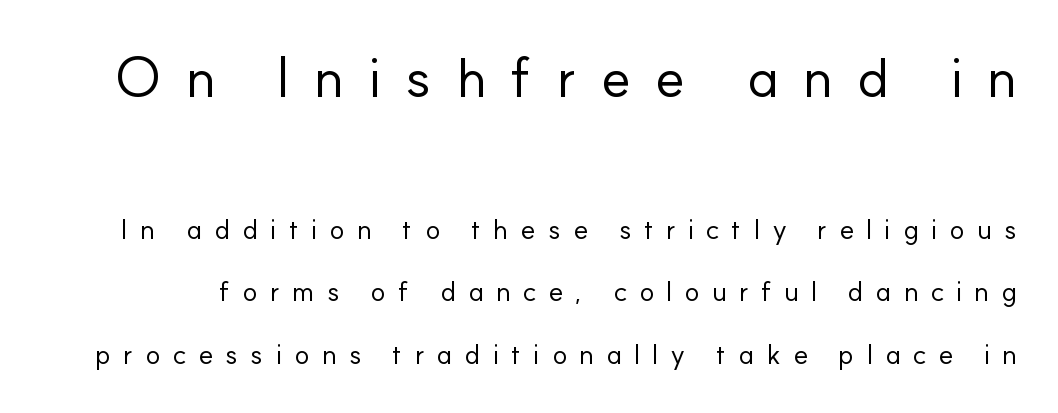
Q: Is the text bold? A: No.
Q: Is the text italic (slanted)? A: No, it is upright.
Q: Is the typeface a serif or a sans-serif typeface? A: Sans-serif.
Q: Is the text underlined? A: No.
Q: Is the spacing between letters normal or unusually wide? A: Unusually wide.
Q: Is the spacing between lines tight, normal or loose? A: Loose.
Q: Which block of text is set in a larger size, the first (top) or the second (bottom)? A: The first (top) one.
Q: Width (condensed, normal, or wide)? A: Normal.
Q: Stroke contrast? A: Low.
Q: x-height? A: Small.
Q: Monospaced? A: No.
